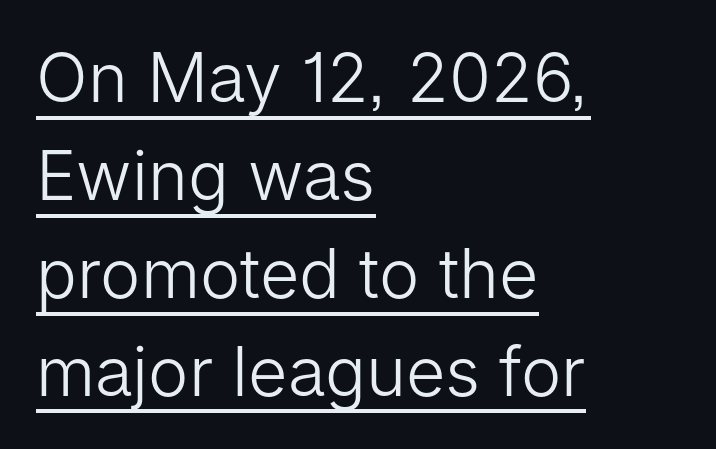
The image shows 68 px light sans-serif type, upright; set left-aligned, normal line spacing (1.44x), normal letter spacing, underlined; low stroke contrast and a medium x-height.
